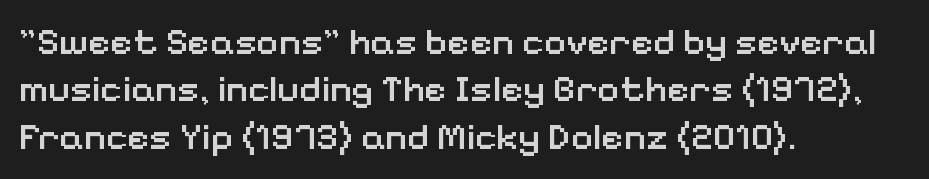
The gap between lines stays unmarked. Look at the stroke-to-counter ratio: somewhat heavy, a semibold. Italic? Not at all — the glyphs are vertical. You could not count columns in this text — the font is proportionally spaced. Compared with typical paragraphs, the rows here are spaced about the same.
